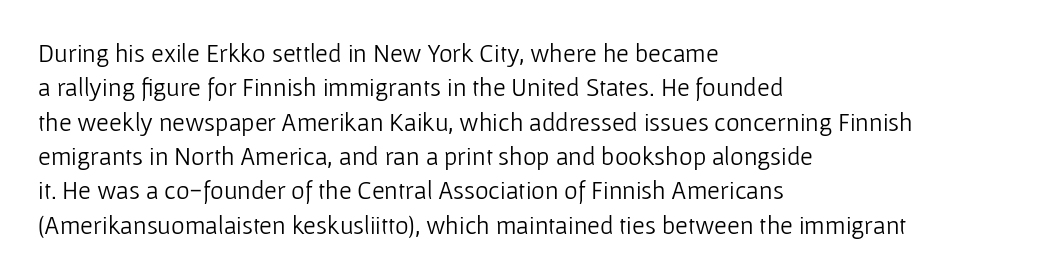
Q: Is the text bold? A: No.
Q: Is the text italic (slanted)? A: No, it is upright.
Q: Is the text underlined? A: No.
Q: How is the paragraph aligned? A: Left-aligned.
Q: Is the spacing between letters normal or unusually wide? A: Normal.
Q: Is the spacing between lines tight, normal or loose? A: Normal.
